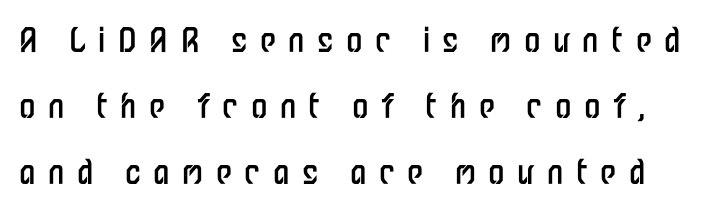
Q: Is the text bold? A: No.
Q: Is the text italic (slanted)? A: No, it is upright.
Q: Is the typeface a serif or a sans-serif typeface? A: Sans-serif.
Q: Is the text underlined? A: No.
Q: Is the spacing between letters normal or unusually wide? A: Unusually wide.
Q: Is the spacing between lines tight, normal or loose? A: Loose.
Q: Width (condensed, normal, or wide)? A: Condensed.
Q: Stroke contrast? A: Low.
Q: x-height? A: Medium.
Q: Monospaced? A: No.
